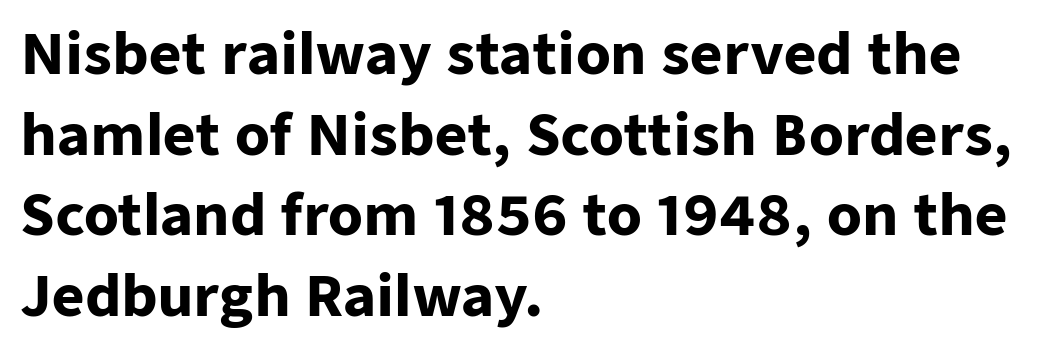
{"serif": "no", "italic": "no", "bold": "yes", "weight": "heavy", "width": "normal", "stroke_contrast": "low", "x_height": "medium", "monospaced": "no", "underline": "no", "align": "left", "line_spacing": "normal", "line_spacing_ratio": 1.44, "letter_spacing": "normal", "letter_spacing_em": 0.0, "glyph_px": 56}
